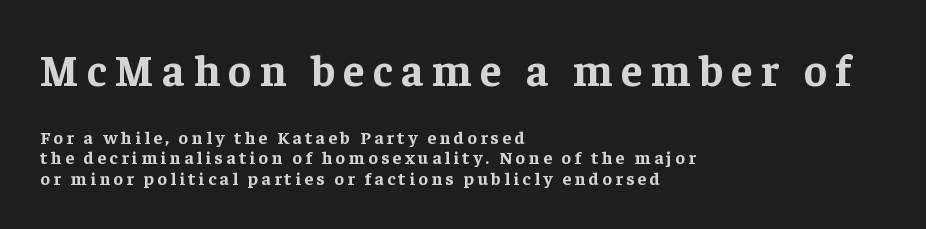
Serif or sans? Serif — the stroke terminals have little feet. Looks like regular typesetting: each glyph gets only the width it needs. This layout puts the oversized block above and the modest block below. Weight: bold.
